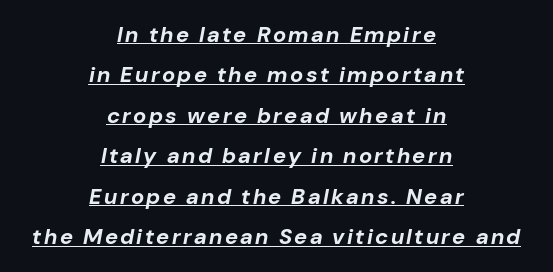
The image shows 22 px bold type, italic (leaning right); set centered, line spacing 1.84x, underlined.
